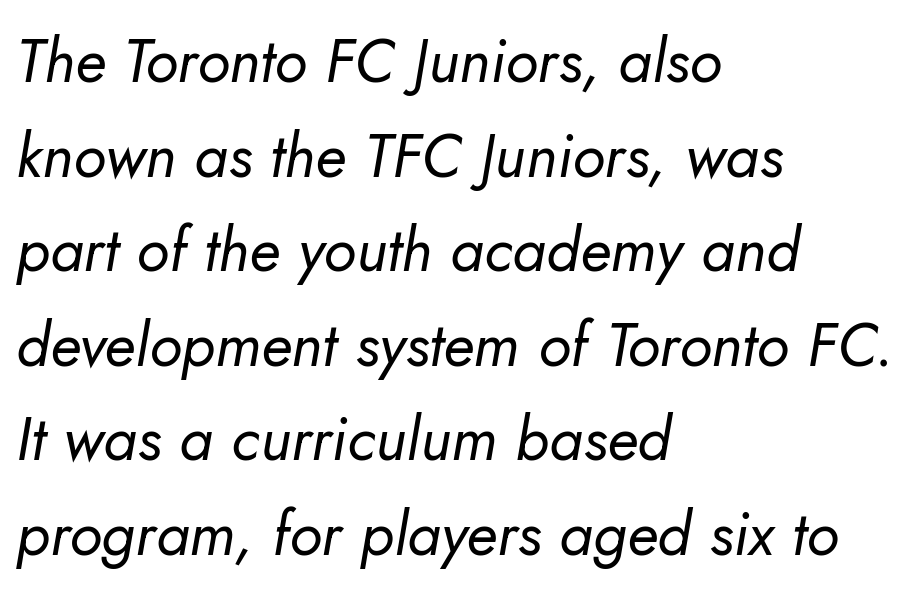
The image shows 61 px regular-weight type, italic (leaning right); set left-aligned, normal line spacing (1.55x), normal letter spacing, not underlined; low stroke contrast and a small x-height.
